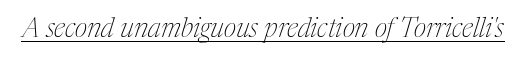
Q: Is the text bold? A: No.
Q: Is the text italic (slanted)? A: Yes, it leans right by about 17 degrees.
Q: Is the text underlined? A: Yes.
Q: Is the spacing between letters normal or unusually wide? A: Normal.
